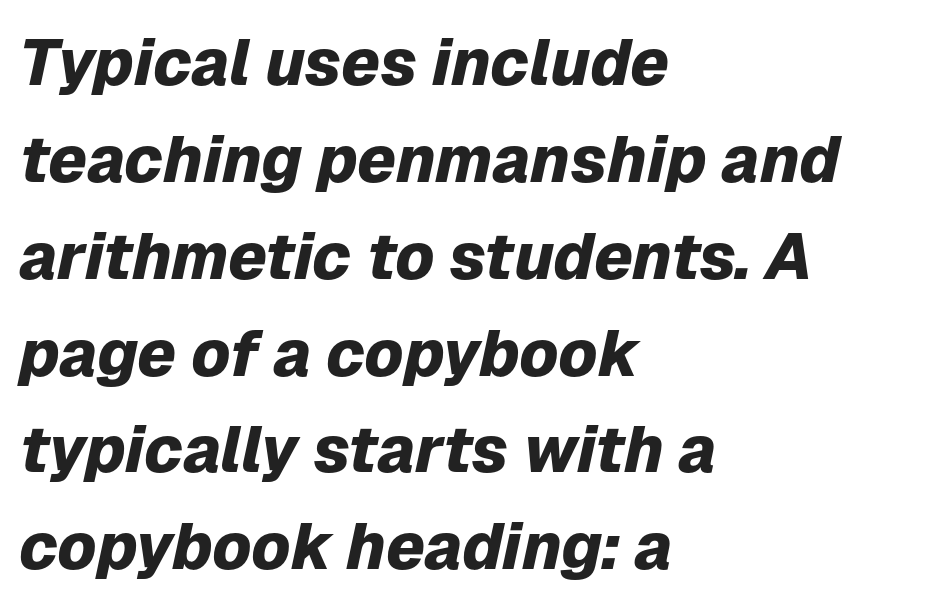
Do the characters align in a grid? No, the font is proportional. The face used here is rendered with its standard letterfit. Vertical spacing — default. Heft: maximum for text — a bold.
